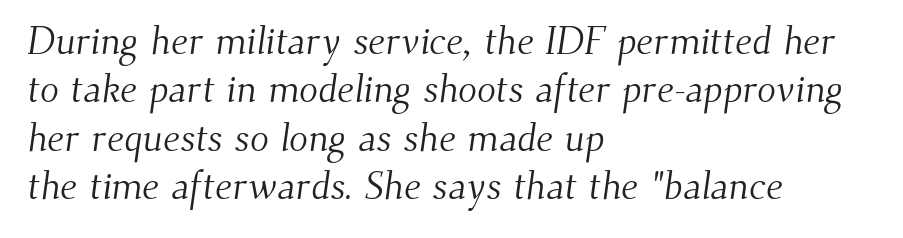
{"serif": "yes", "bold": "no", "weight": "light", "width": "normal", "stroke_contrast": "medium", "x_height": "small", "monospaced": "no", "underline": "no", "align": "left", "line_spacing_ratio": 1.24, "letter_spacing": "normal", "letter_spacing_em": 0.0, "glyph_px": 39}
